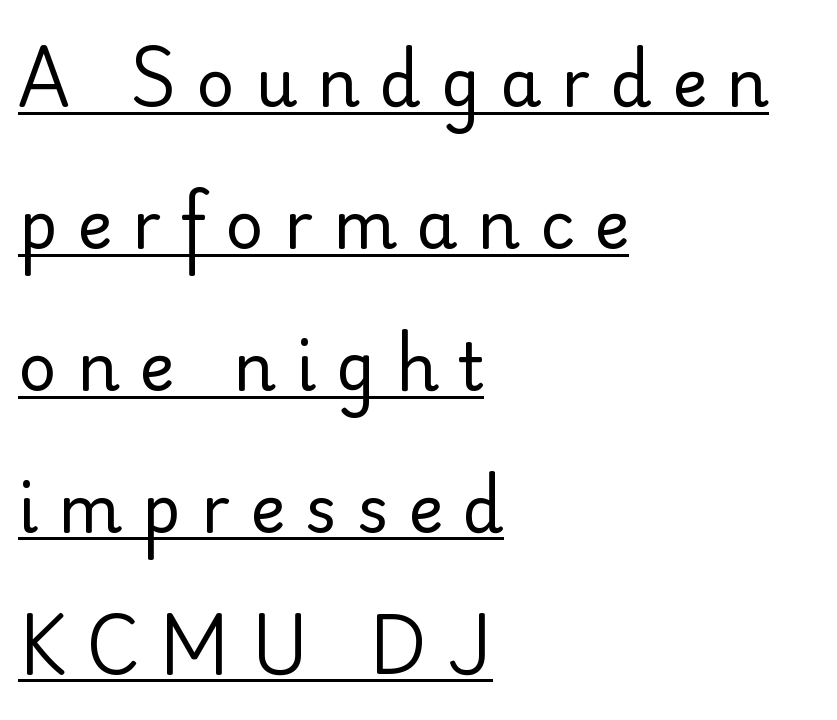
The image shows 66 px regular-weight sans-serif type, upright; set left-aligned, loose line spacing (2.15x), unusually wide letter spacing (+0.3 em), underlined; low stroke contrast and a small x-height.
